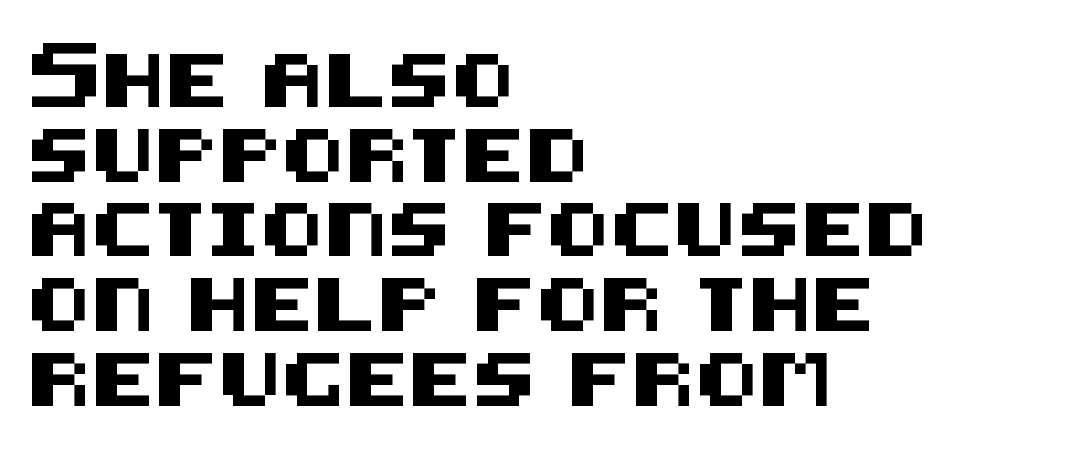
Q: Is the text italic (slanted)? A: No, it is upright.
Q: Is the typeface a serif or a sans-serif typeface? A: Sans-serif.
Q: Is the text underlined? A: No.
Q: How is the paragraph aligned? A: Left-aligned.
Q: Is the spacing between letters normal or unusually wide? A: Normal.
Q: Is the spacing between lines tight, normal or loose? A: Normal.
Q: Width (condensed, normal, or wide)? A: Normal.
Q: Stroke contrast? A: Medium.
Q: x-height? A: Large.
